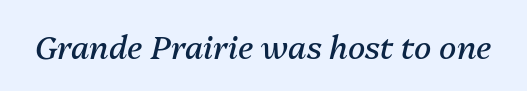
{"italic": "yes", "lean": "right", "slant_degrees": 13, "bold": "no", "weight": "regular", "width": "normal", "stroke_contrast": "medium", "x_height": "medium", "monospaced": "no", "underline": "no", "letter_spacing": "normal", "letter_spacing_em": 0.0, "glyph_px": 32}
